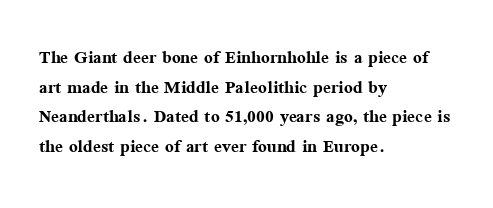
The image shows 23 px bold type, upright; set left-aligned, normal line spacing (1.29x), normal letter spacing, not underlined.
